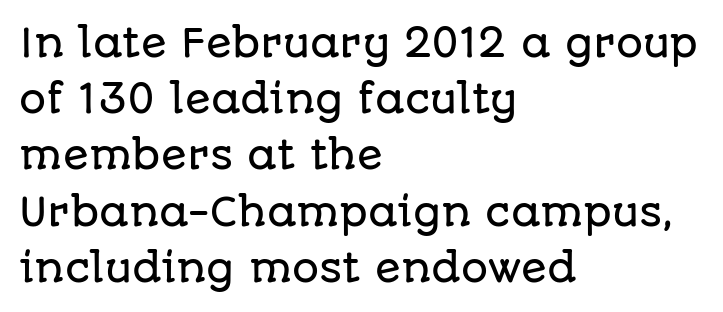
Decoration check: the copy has no underline. Each new line begins a customary step beneath the previous one. The typeface chosen for these lines omits serifs. Which margin do the lines hug? The left one — the right edge is uneven.
